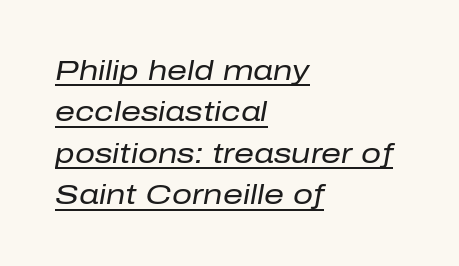
The specimen reads as italic at a glance. Tracking value appears to be zero — textbook default spacing. Evenly set lines give the paragraph a standard silhouette. Left-aligned paragraph, ragged on the right.
